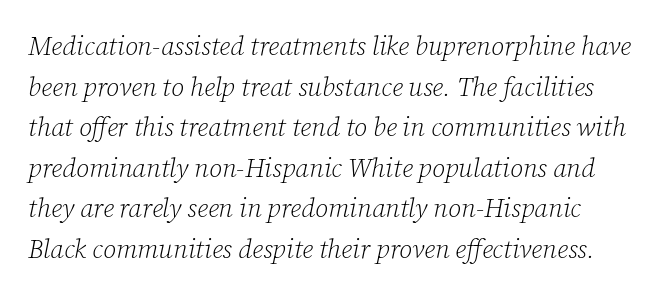
{"italic": "yes", "lean": "right", "slant_degrees": 12, "bold": "no", "underline": "no", "line_spacing": "normal", "line_spacing_ratio": 1.56, "letter_spacing": "normal", "letter_spacing_em": 0.0, "glyph_px": 26}
